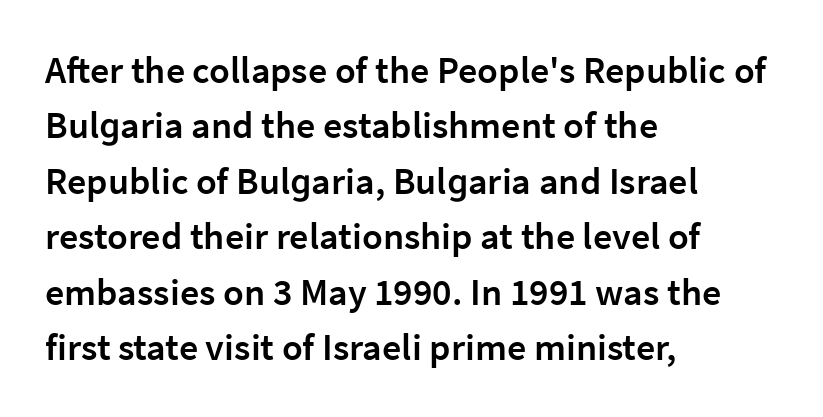
Proportional: the letters do not fall into vertical columns. Moderately thickened strokes mark this as semibold type. Is the block centered? No — it sits flush against the left margin. Vertical strokes here are truly vertical. Check the space under the baseline: it is left empty. Does extra space separate the letters? No, they use regular spacing.
